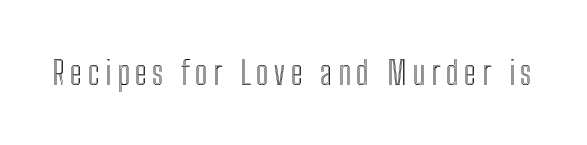
{"italic": "no", "width": "condensed", "x_height": "medium", "monospaced": "no", "underline": "no", "glyph_px": 33}
